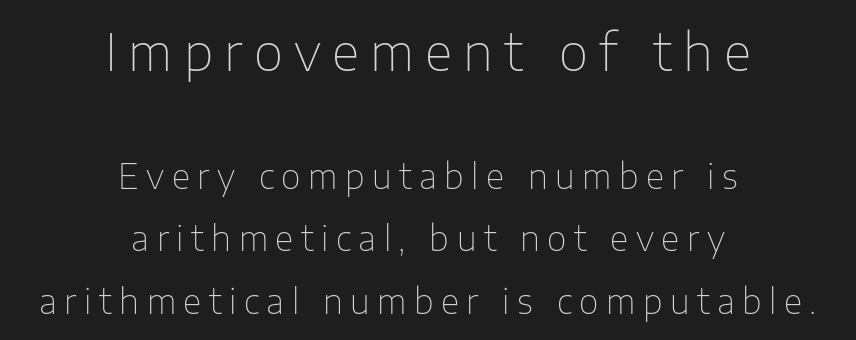
The face used here appears at its bigger size in the upper chunk. Posture: straight, roman, zero tilt. The baseline area is clear. Where is the straight margin? There isn't one; the lines are centered. These lines are composed in type without serifs. Summary of weight: not heavy and not bold.
